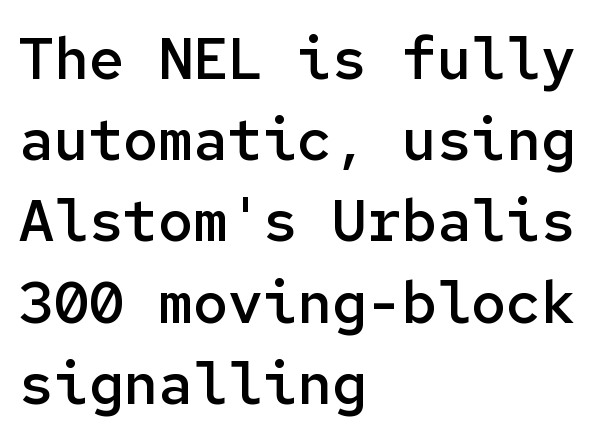
{"serif": "no", "italic": "no", "bold": "semi", "weight": "semibold", "width": "normal", "stroke_contrast": "low", "x_height": "medium", "monospaced": "yes", "underline": "no", "align": "left", "line_spacing": "normal", "line_spacing_ratio": 1.4, "letter_spacing": "normal", "letter_spacing_em": 0.0, "glyph_px": 58}
